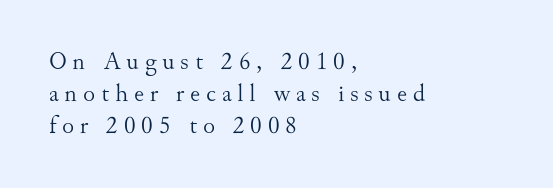
The image shows 25 px text type, upright; set left-aligned, normal line spacing (1.29x), unusually wide letter spacing (+0.23 em), not underlined.
